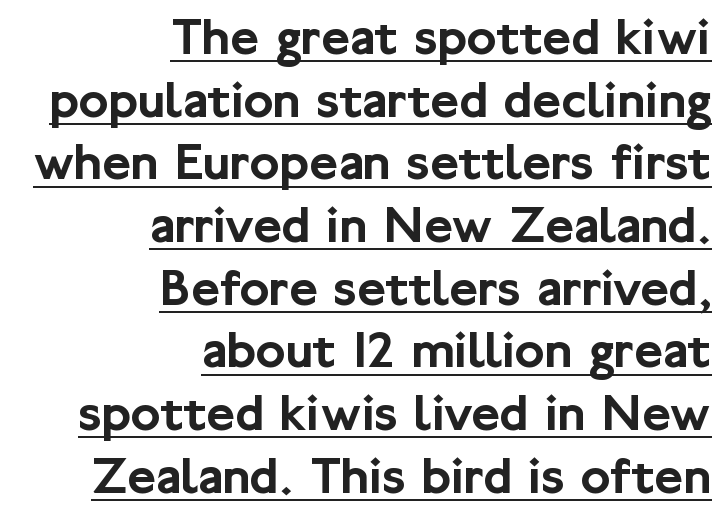
The image shows 55 px sans-serif type, upright; set right-aligned, tight line spacing (1.14x), normal letter spacing, underlined; low stroke contrast and a medium x-height.
